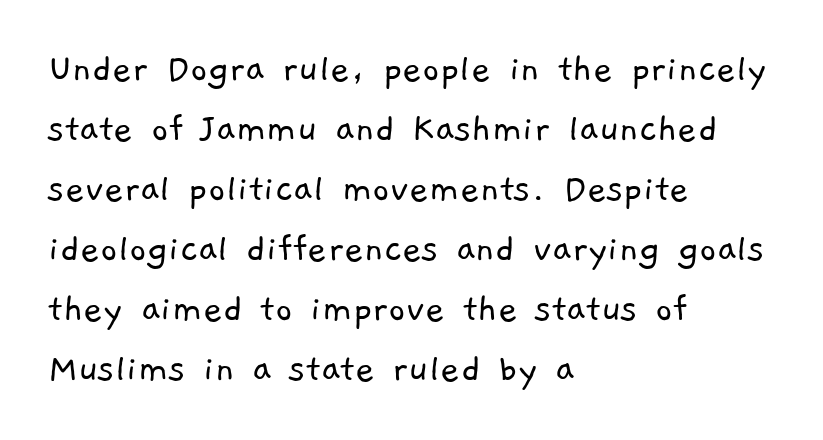
The image shows 42 px light sans-serif type; set left-aligned, normal line spacing (1.43x), normal letter spacing, not underlined; low stroke contrast and a medium x-height.
